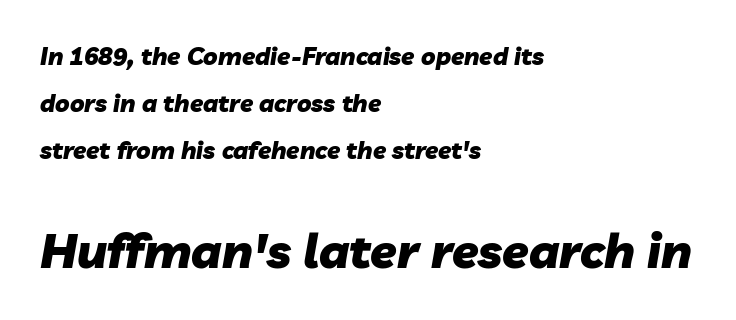
{"italic": "yes", "lean": "right", "slant_degrees": 10, "bold": "yes", "weight": "heavy", "width": "normal", "stroke_contrast": "low", "x_height": "medium", "monospaced": "no", "underline": "no", "align": "left", "line_spacing": "loose", "line_spacing_ratio": 1.95, "letter_spacing": "normal", "letter_spacing_em": 0.0, "larger_block": "second", "size_ratio": 2.0, "glyph_px": 48}
